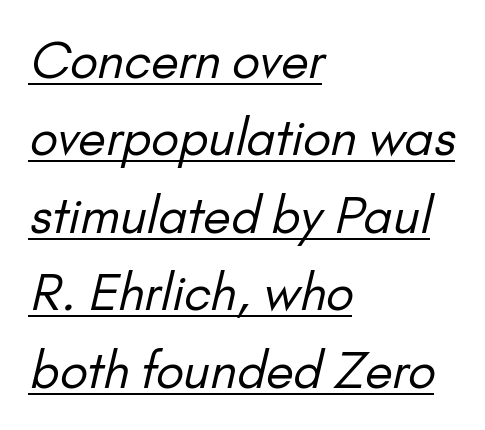
Q: Is the text bold? A: No.
Q: Is the typeface a serif or a sans-serif typeface? A: Sans-serif.
Q: Is the text underlined? A: Yes.
Q: How is the paragraph aligned? A: Left-aligned.
Q: Is the spacing between letters normal or unusually wide? A: Normal.
Q: Is the spacing between lines tight, normal or loose? A: Normal.
Q: Width (condensed, normal, or wide)? A: Normal.
Q: Stroke contrast? A: Low.
Q: x-height? A: Small.
Q: Monospaced? A: No.
